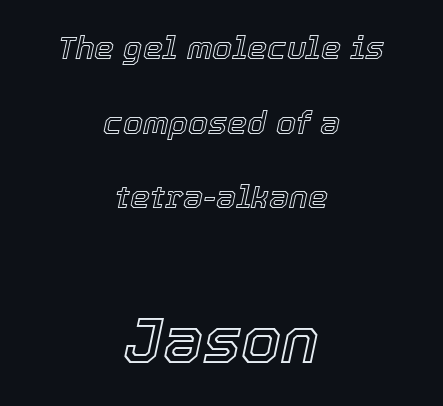
Q: Is the text italic (slanted)? A: Yes, it leans right by about 12 degrees.
Q: Is the text underlined? A: No.
Q: How is the paragraph aligned? A: Centered.
Q: Is the spacing between letters normal or unusually wide? A: Normal.
Q: Is the spacing between lines tight, normal or loose? A: Loose.
Q: Which block of text is set in a larger size, the first (top) or the second (bottom)? A: The second (bottom) one.
Q: Width (condensed, normal, or wide)? A: Normal.
Q: x-height? A: Medium.
Q: Monospaced? A: No.
